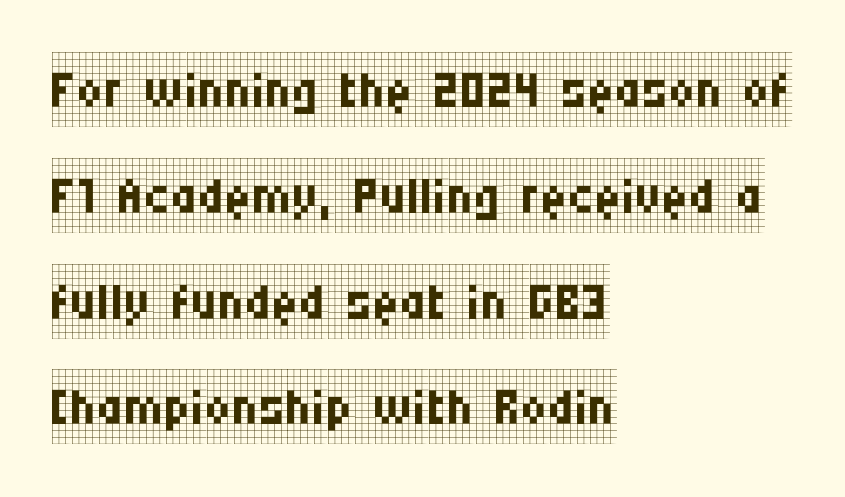
{"serif": "yes", "italic": "no", "bold": "no", "weight": "regular", "width": "condensed", "stroke_contrast": "low", "x_height": "large", "monospaced": "no", "underline": "no", "align": "left", "line_spacing": "normal", "line_spacing_ratio": 1.43, "letter_spacing": "normal", "letter_spacing_em": 0.0, "glyph_px": 74}
